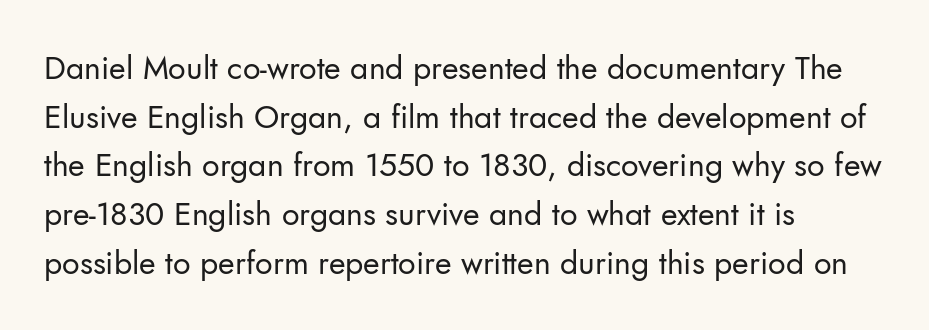
{"serif": "no", "italic": "no", "bold": "no", "weight": "regular", "width": "normal", "stroke_contrast": "low", "x_height": "small", "monospaced": "no", "underline": "no", "align": "left", "line_spacing": "normal", "line_spacing_ratio": 1.52, "letter_spacing": "normal", "letter_spacing_em": 0.0, "glyph_px": 32}
